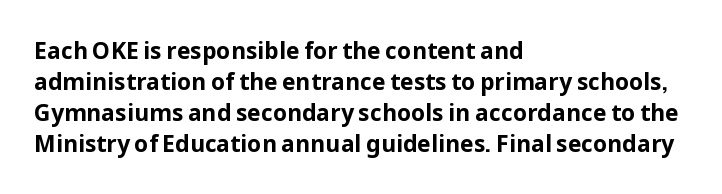
The image shows 23 px bold type, upright; set left-aligned, normal line spacing (1.35x), normal letter spacing, not underlined.
